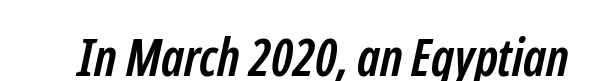
This rendering leaves character spacing at its baseline value. These lines are composed in type without serifs. These lines are rendered in a variable-pitch font. The rendering uses a bold face; every stroke is thick and dark. Plain, unruled lines of type.
